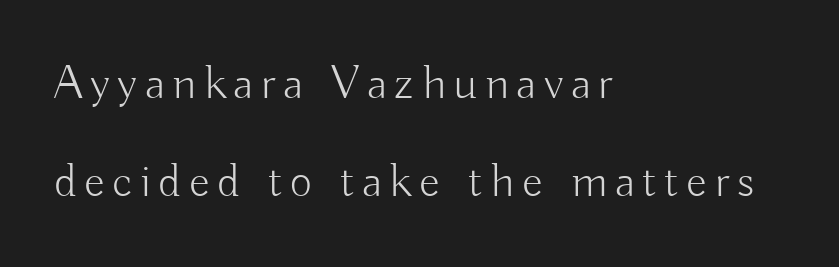
The face used here is proportionally spaced, like ordinary book or web type. Honestly, there is no underline to notice here at all. A typesetter would call this leading open, well beyond the default. Every character sits straight up, as roman type does. The rendering anchors every line to the left-hand side. Weight: regular or lighter.
